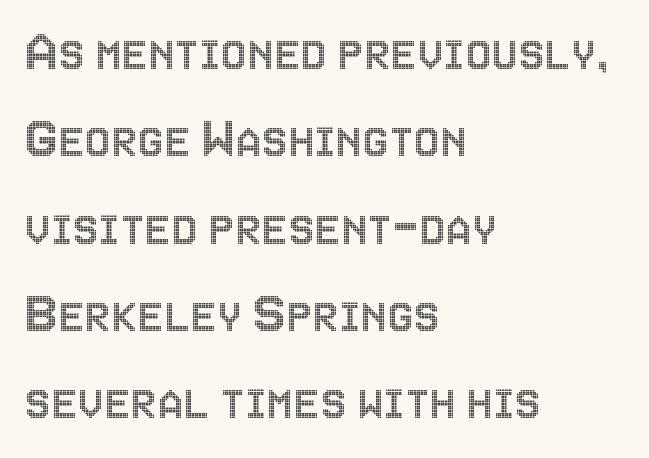
The image shows 59 px condensed type, upright; set left-aligned, normal line spacing (1.48x), normal letter spacing, not underlined; a large x-height.
